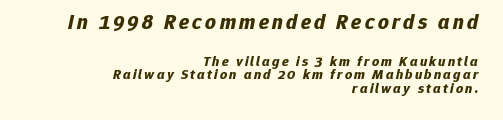
Whoever set this made the first block the dominant, larger element. Tall strokes in this sample are angled rather than plumb. What weight is shown? A full bold with thick strokes. The specimen omits any rule beneath the text block's lines.
